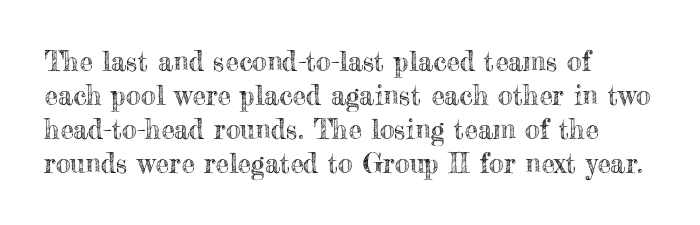
The image shows 27 px text type, upright; set left-aligned, normal line spacing (1.26x), normal letter spacing, not underlined.
